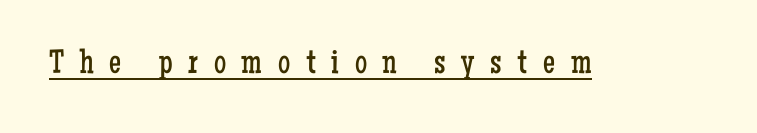
{"serif": "yes", "italic": "no", "bold": "no", "weight": "regular", "width": "condensed", "stroke_contrast": "low", "x_height": "medium", "monospaced": "no", "underline": "yes", "letter_spacing": "wide", "letter_spacing_em": 0.46, "glyph_px": 34}
